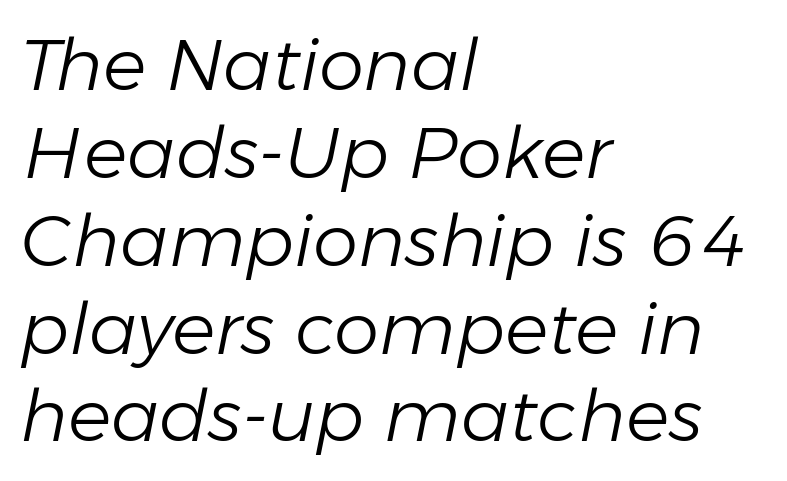
You can tell it's italic because the verticals aren't actually vertical. The typeface has the unassuming heft of standard copy or less. The zone under the glyphs is completely vacant. The face used here is proportionally spaced, like ordinary book or web type.
